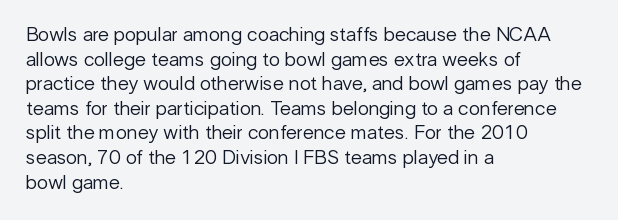
Casual observation: everything's shoved over to the left. This is not heavy type; no bold has been used. Italic? Not at all — the glyphs are vertical. The space beneath each line is pristine and unruled. No extra tracking has been applied to these lines.
